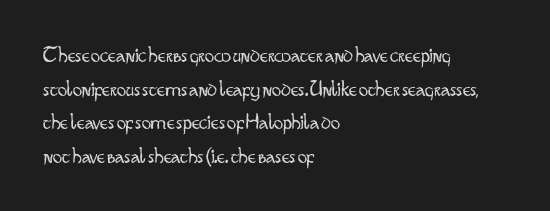
{"italic": "no", "bold": "no", "underline": "no", "align": "left", "line_spacing": "normal", "line_spacing_ratio": 1.46, "letter_spacing": "normal", "letter_spacing_em": 0.0, "glyph_px": 23}
